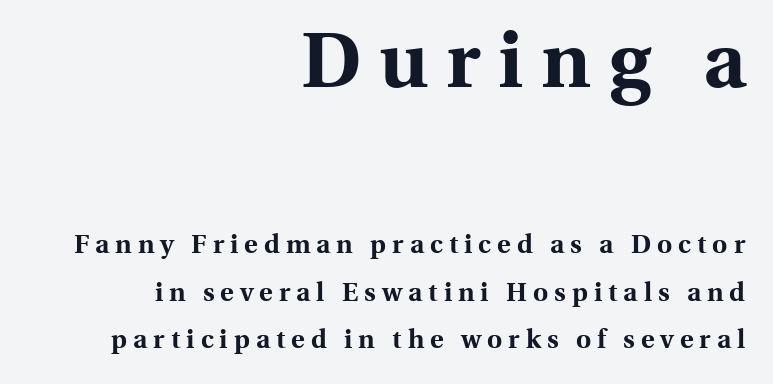
The image shows 78 px bold serif type, upright; set right-aligned, line spacing 1.83x, unusually wide letter spacing (+0.23 em), not underlined; the first (top) block is 3.0x larger; a medium x-height.
